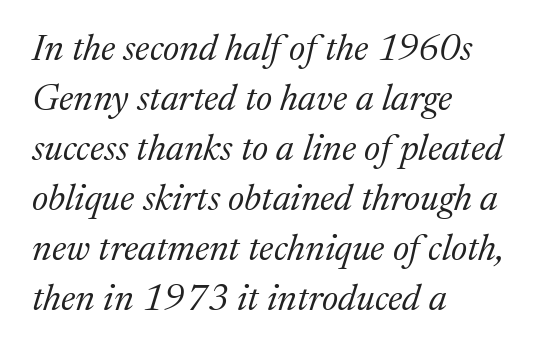
The image shows 37 px regular-weight serif type, italic (leaning right); set left-aligned, normal line spacing (1.35x), normal letter spacing, not underlined; medium stroke contrast and a medium x-height.
